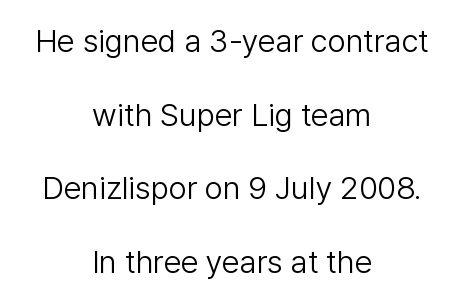
Q: Is the text bold? A: No.
Q: Is the text italic (slanted)? A: No, it is upright.
Q: Is the typeface a serif or a sans-serif typeface? A: Sans-serif.
Q: Is the text underlined? A: No.
Q: How is the paragraph aligned? A: Centered.
Q: Is the spacing between letters normal or unusually wide? A: Normal.
Q: Is the spacing between lines tight, normal or loose? A: Loose.
Q: Width (condensed, normal, or wide)? A: Normal.
Q: Stroke contrast? A: Low.
Q: x-height? A: Medium.
Q: Monospaced? A: No.
